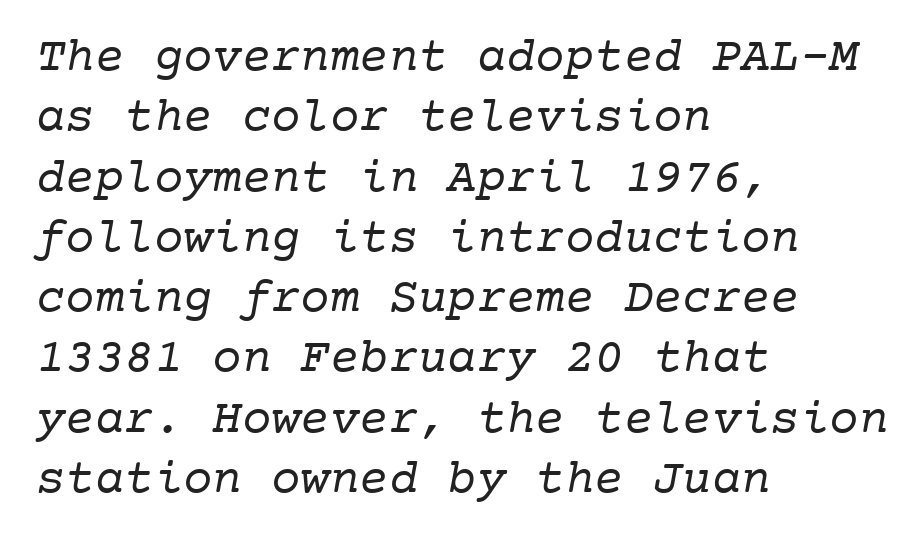
Q: Is the text bold? A: No.
Q: Is the typeface a serif or a sans-serif typeface? A: Serif.
Q: Is the text underlined? A: No.
Q: How is the paragraph aligned? A: Left-aligned.
Q: Is the spacing between letters normal or unusually wide? A: Normal.
Q: Width (condensed, normal, or wide)? A: Normal.
Q: Stroke contrast? A: Low.
Q: x-height? A: Medium.
Q: Monospaced? A: Yes.
